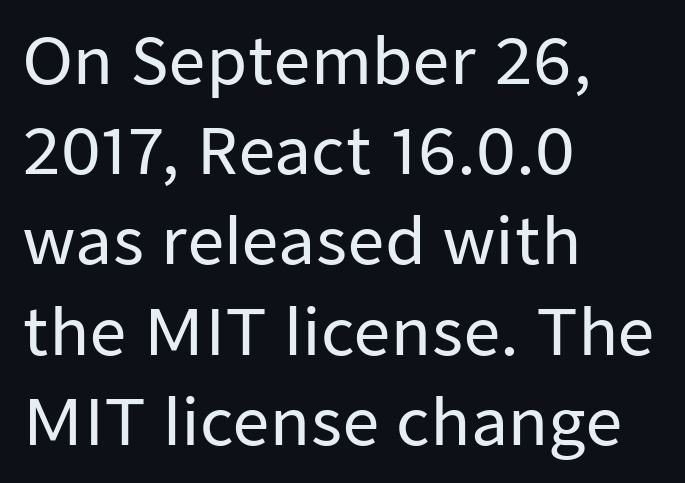
If you drew a ruler down the left edge, every line would touch it. This sample has the flowing, uneven cadence of proportional lettering. The line texture is even and compact thanks to regular tracking. No italicization has been applied; the sample stays upright. The space beneath each line is pristine and unruled.
